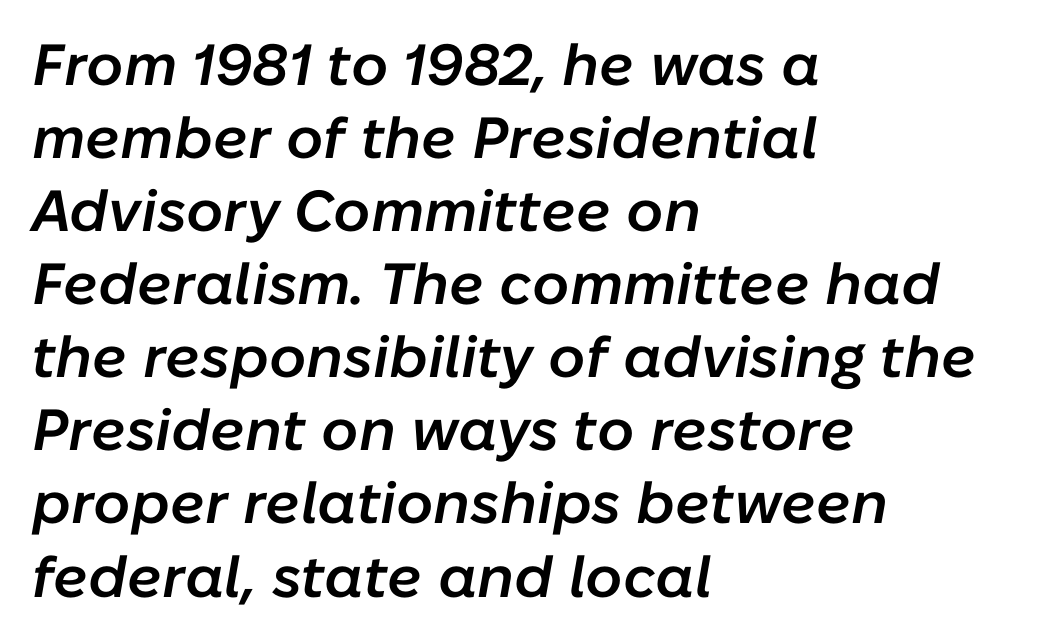
The image shows 58 px semibold type, italic (leaning right); set left-aligned, normal line spacing (1.26x), normal letter spacing, not underlined; low stroke contrast and a medium x-height.
